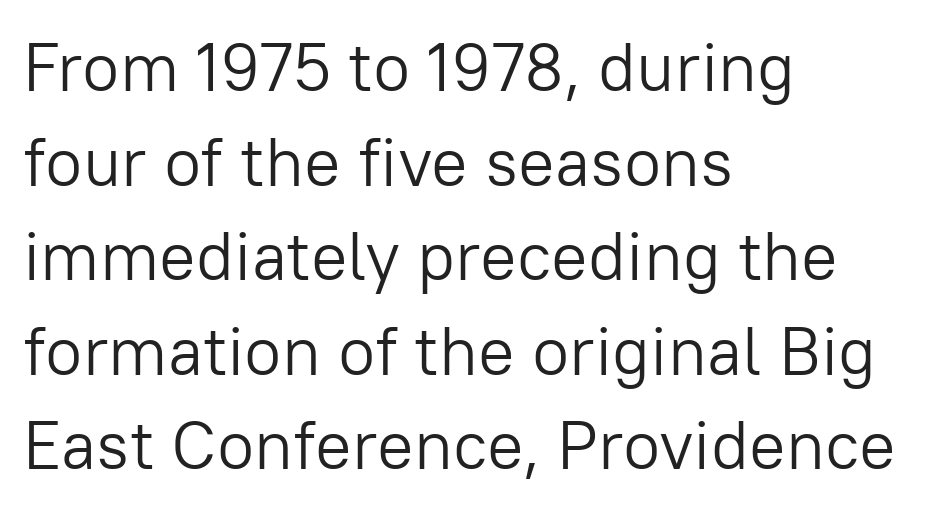
{"serif": "no", "italic": "no", "bold": "no", "weight": "light", "width": "normal", "stroke_contrast": "low", "x_height": "medium", "monospaced": "no", "underline": "no", "align": "left", "line_spacing": "normal", "line_spacing_ratio": 1.39, "letter_spacing": "normal", "letter_spacing_em": 0.0, "glyph_px": 68}
